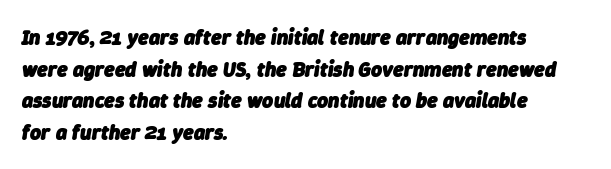
{"italic": "yes", "lean": "right", "slant_degrees": 9, "bold": "yes", "underline": "no", "align": "left", "line_spacing": "normal", "line_spacing_ratio": 1.51, "letter_spacing": "normal", "letter_spacing_em": 0.0, "glyph_px": 21}
